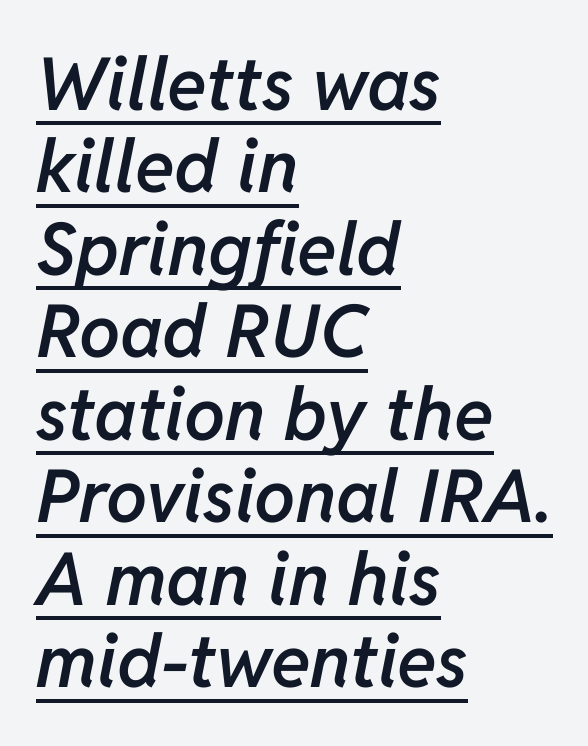
{"italic": "yes", "lean": "right", "slant_degrees": 11, "bold": "semi", "weight": "semibold", "width": "normal", "stroke_contrast": "low", "x_height": "medium", "monospaced": "no", "underline": "yes", "align": "left", "line_spacing": "tight", "line_spacing_ratio": 1.13, "letter_spacing": "normal", "letter_spacing_em": 0.0, "glyph_px": 73}
